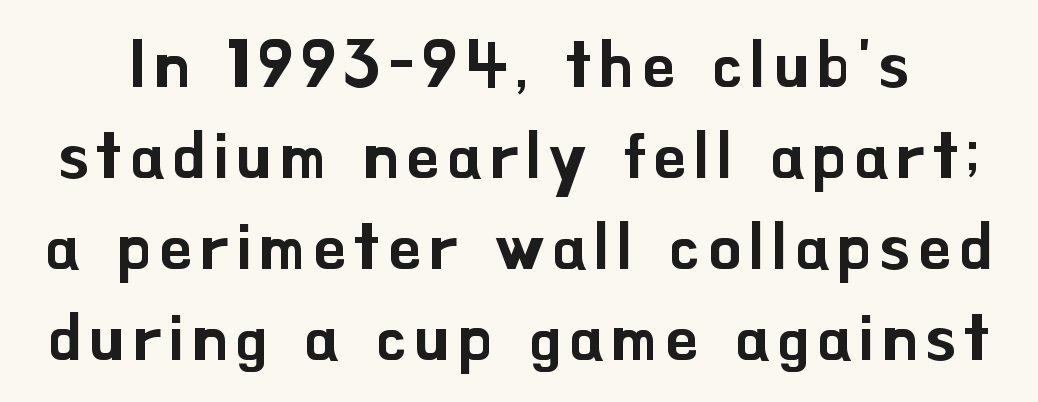
{"serif": "no", "italic": "no", "width": "normal", "stroke_contrast": "low", "x_height": "small", "monospaced": "no", "underline": "no", "line_spacing": "normal", "line_spacing_ratio": 1.4, "glyph_px": 65}
